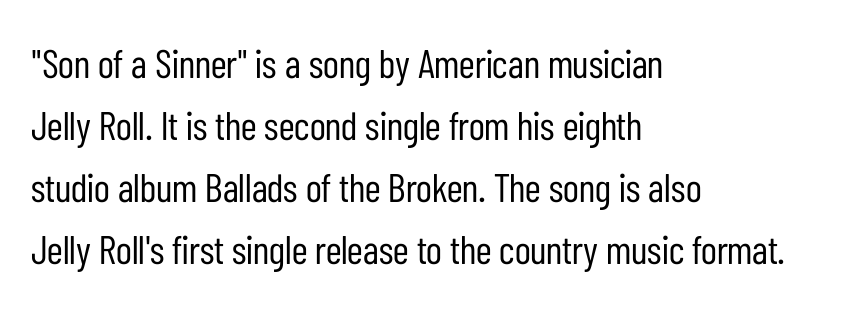
The image shows 40 px regular-weight, condensed sans-serif type, upright; set left-aligned, normal line spacing (1.55x), normal letter spacing, not underlined; low stroke contrast and a medium x-height.
